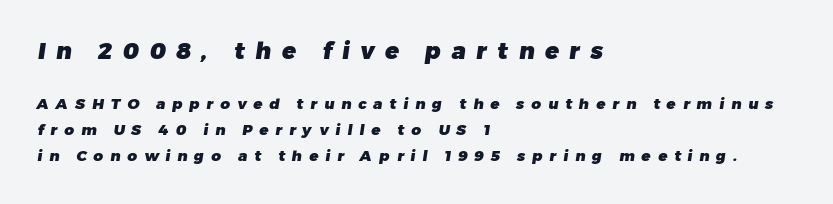
{"bold": "yes", "underline": "no", "align": "left", "line_spacing_ratio": 1.73, "letter_spacing": "wide", "letter_spacing_em": 0.46, "larger_block": "first", "size_ratio": 1.53, "glyph_px": 23}
